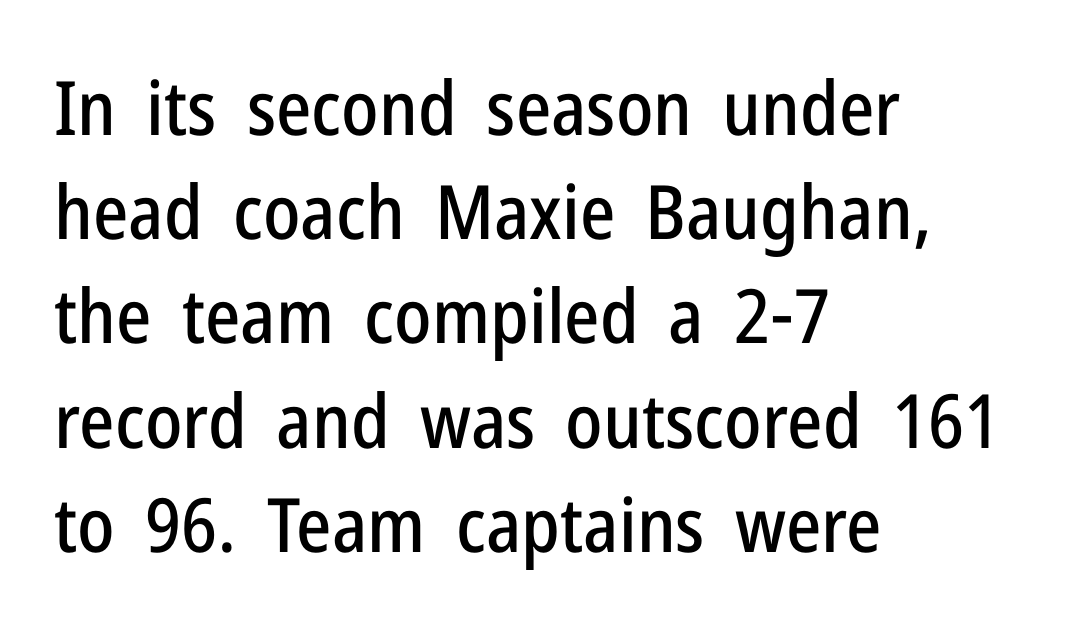
{"serif": "no", "italic": "no", "width": "condensed", "stroke_contrast": "low", "x_height": "medium", "monospaced": "no", "underline": "no", "align": "left", "line_spacing": "normal", "line_spacing_ratio": 1.39, "letter_spacing": "normal", "letter_spacing_em": 0.0, "glyph_px": 75}
